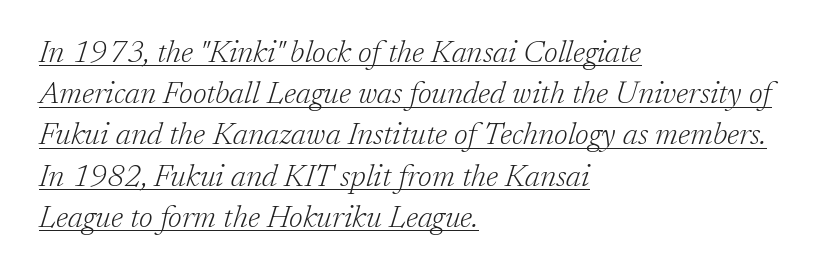
The image shows 31 px light serif type, italic (leaning right); set left-aligned, normal line spacing (1.33x), normal letter spacing, underlined; low stroke contrast and a medium x-height.
